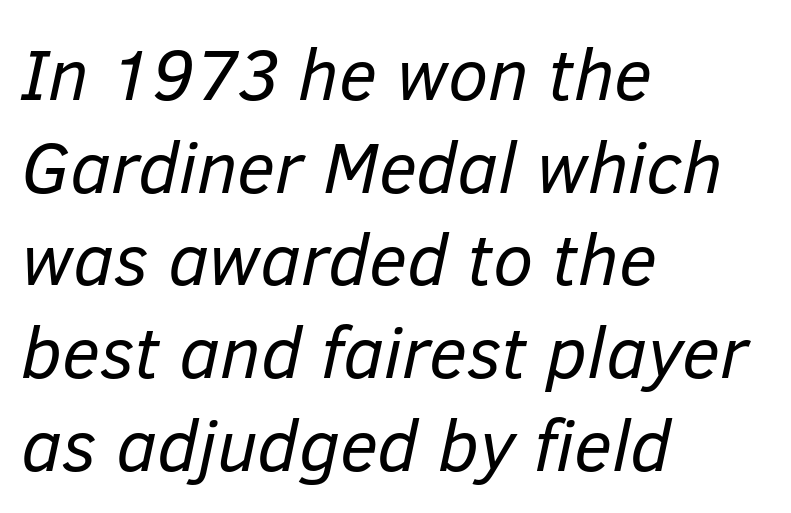
{"italic": "yes", "lean": "right", "slant_degrees": 12, "bold": "no", "weight": "regular", "width": "normal", "stroke_contrast": "low", "x_height": "medium", "monospaced": "no", "underline": "no", "align": "left", "line_spacing": "normal", "line_spacing_ratio": 1.27, "letter_spacing": "normal", "letter_spacing_em": 0.0, "glyph_px": 73}
